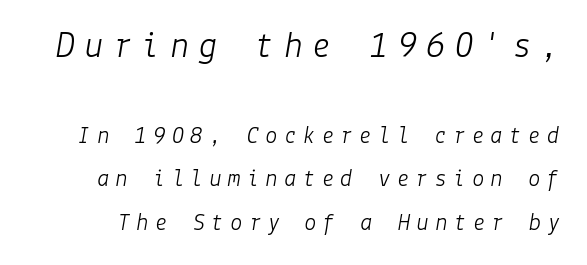
The image shows 38 px light type, italic (leaning right); set line spacing 1.73x, unusually wide letter spacing (+0.25 em), not underlined; the first (top) block is 1.52x larger; low stroke contrast and a medium x-height.
